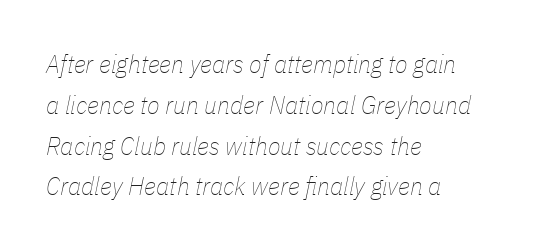
{"italic": "yes", "lean": "right", "slant_degrees": 11, "bold": "no", "underline": "no", "align": "left", "line_spacing": "normal", "line_spacing_ratio": 1.57, "letter_spacing": "normal", "letter_spacing_em": 0.0, "glyph_px": 26}
